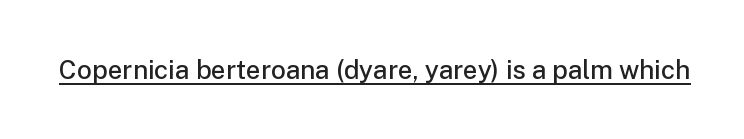
Q: Is the text bold? A: Semi-bold.
Q: Is the text italic (slanted)? A: No, it is upright.
Q: Is the text underlined? A: Yes.
Q: Is the spacing between letters normal or unusually wide? A: Normal.
